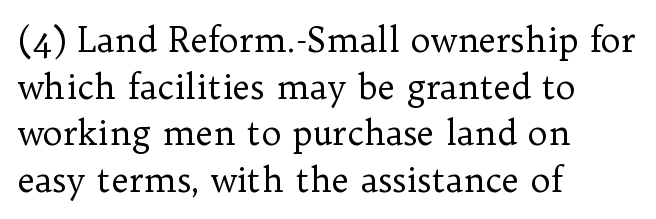
{"serif": "yes", "italic": "no", "bold": "no", "weight": "regular", "width": "normal", "stroke_contrast": "low", "x_height": "medium", "monospaced": "no", "underline": "no", "align": "left", "line_spacing": "normal", "line_spacing_ratio": 1.37, "letter_spacing": "normal", "letter_spacing_em": 0.0, "glyph_px": 34}
